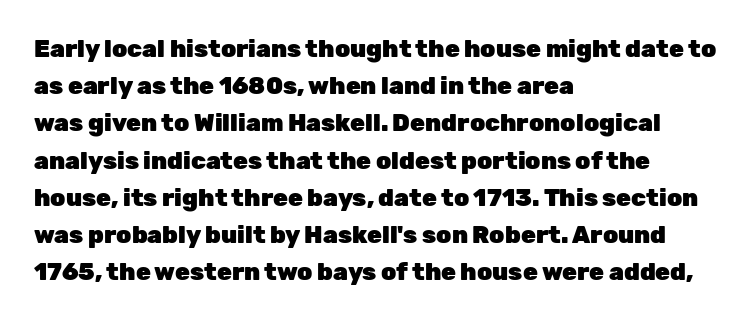
The passage shown has conventional tracking throughout. Underline: absent. The lines in this sample share a left origin and differ only in where they stop. These lines carry a lot of weight — the face is fully bold. Leading: standard. Characters remain perfectly vertical along every line.
